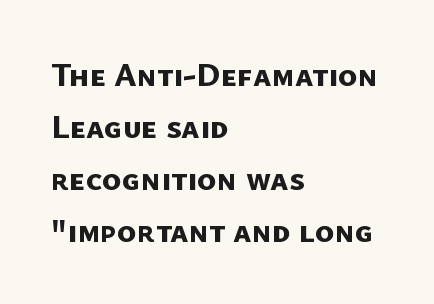
This sample keeps an unexceptional amount of space between lines. A clean baseline with only descenders dipping below it. The gaps between neighbouring characters are ordinary and unremarkable. Does the copy run flush right? No — it runs flush left.
